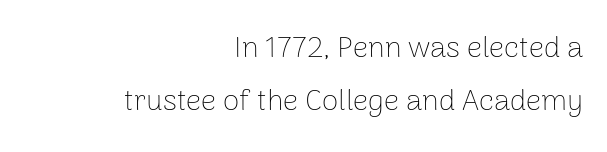
The image shows 30 px thin sans-serif type, upright; set right-aligned, line spacing 1.78x, normal letter spacing, not underlined; low stroke contrast and a medium x-height.
